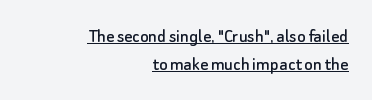
This is the regular roman posture of the typeface. Summary of vertical rhythm: regular, with standard interline spacing. A rule runs beneath these lines of type. The ragged edge is on the left, which tells us the setting is flush right. You could call the tracking neutral — neither tight nor loose.
